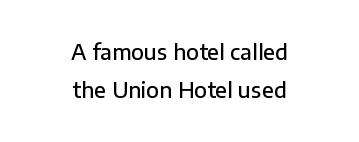
Q: Is the text bold? A: Semi-bold.
Q: Is the text italic (slanted)? A: No, it is upright.
Q: Is the text underlined? A: No.
Q: How is the paragraph aligned? A: Centered.
Q: Is the spacing between letters normal or unusually wide? A: Normal.
